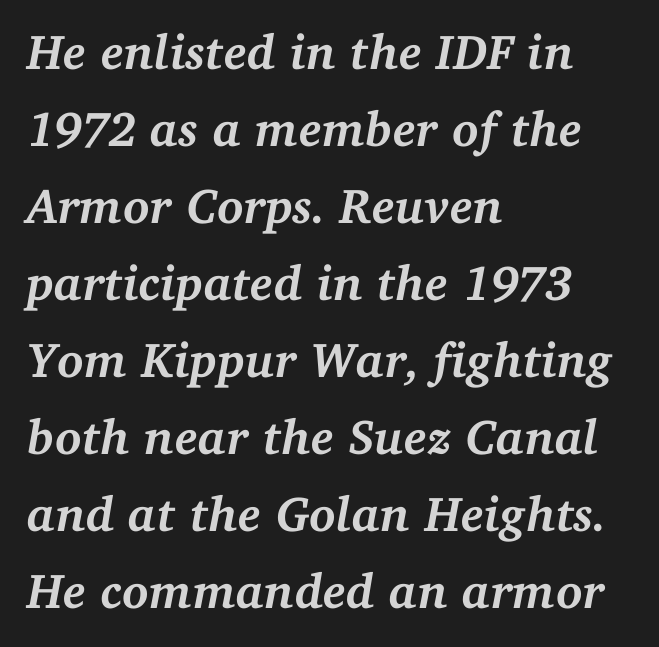
The image shows 49 px semibold serif type, italic (leaning right); set left-aligned, normal line spacing (1.57x), normal letter spacing, not underlined; medium stroke contrast and a medium x-height.
